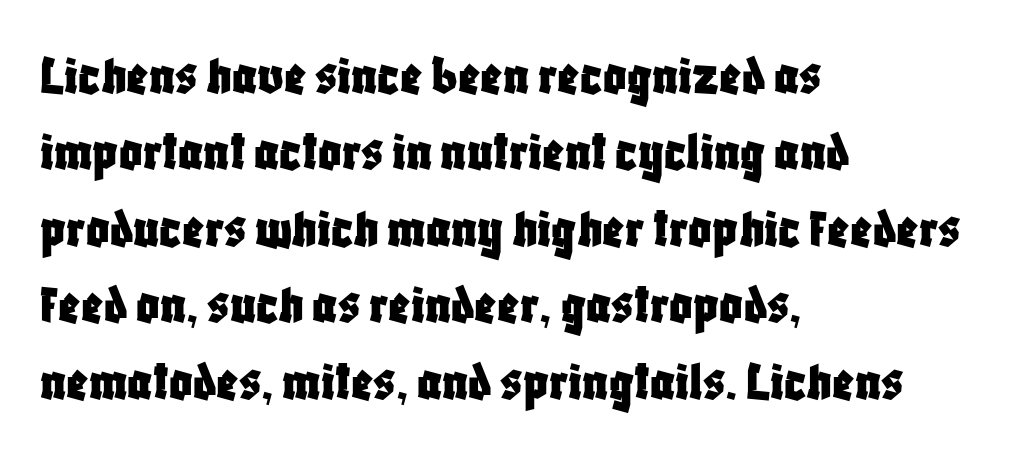
Evenly set lines give the paragraph a standard silhouette. The text was rendered using a sans face with plain stroke endings. The rag falls on the right side of this text block. Unlike italic type, these characters show no tilt at all.
